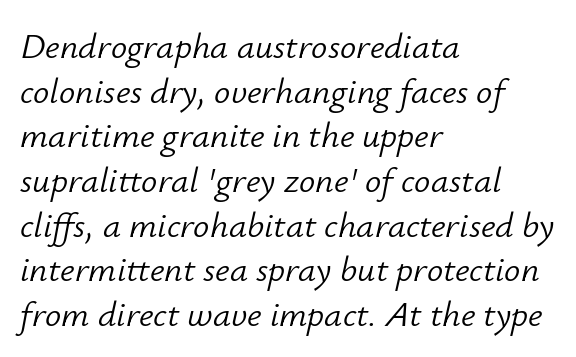
{"italic": "yes", "lean": "right", "slant_degrees": 12, "bold": "no", "weight": "light", "width": "normal", "stroke_contrast": "low", "x_height": "small", "monospaced": "no", "underline": "no", "align": "left", "line_spacing_ratio": 1.24, "letter_spacing": "normal", "letter_spacing_em": 0.0, "glyph_px": 36}
